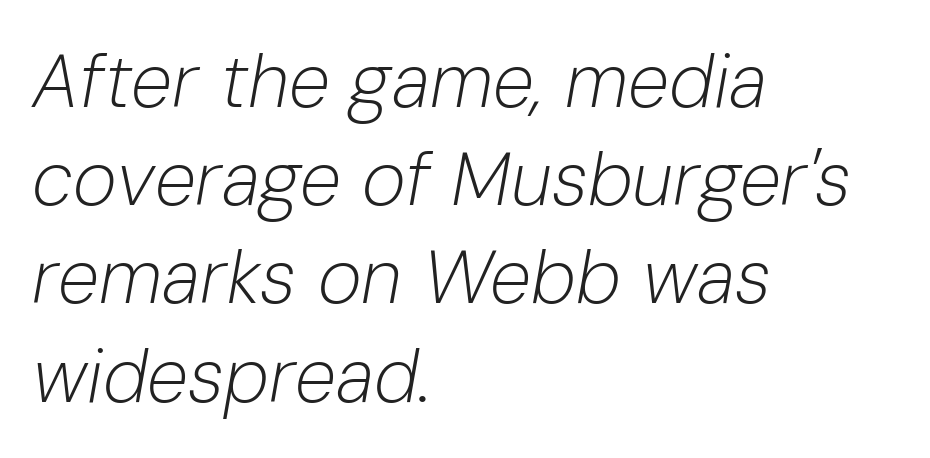
Q: Is the text bold? A: No.
Q: Is the text italic (slanted)? A: Yes, it leans right by about 10 degrees.
Q: Is the text underlined? A: No.
Q: How is the paragraph aligned? A: Left-aligned.
Q: Is the spacing between letters normal or unusually wide? A: Normal.
Q: Is the spacing between lines tight, normal or loose? A: Normal.
Q: Width (condensed, normal, or wide)? A: Normal.
Q: Stroke contrast? A: Low.
Q: x-height? A: Medium.
Q: Monospaced? A: No.
